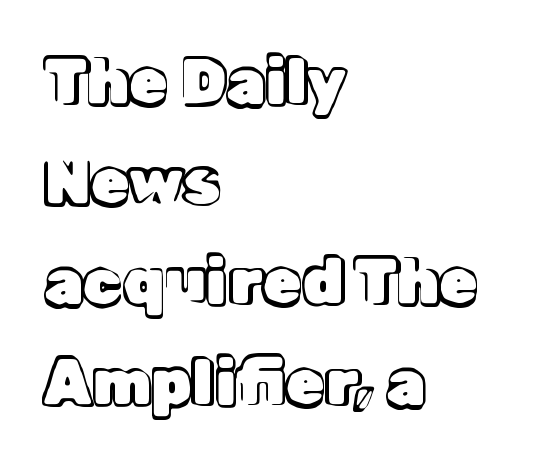
One glance says typical: line gaps are just what's usual. Character widths vary here, with narrow letters taking less room than wide ones. Standard letterfit; no display-style spreading of the glyphs. Notice how the passage keeps a crisp vertical edge on the left only. Lines of text with bare space underneath. If you drew a line through each stem, it would be perfectly vertical.
